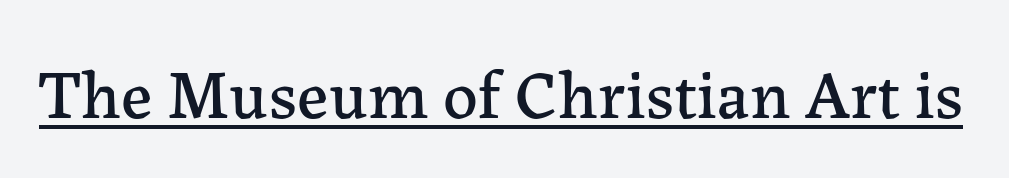
Q: Is the text italic (slanted)? A: No, it is upright.
Q: Is the typeface a serif or a sans-serif typeface? A: Serif.
Q: Is the text underlined? A: Yes.
Q: Is the spacing between letters normal or unusually wide? A: Normal.
Q: Width (condensed, normal, or wide)? A: Normal.
Q: Stroke contrast? A: Low.
Q: x-height? A: Medium.
Q: Monospaced? A: No.
